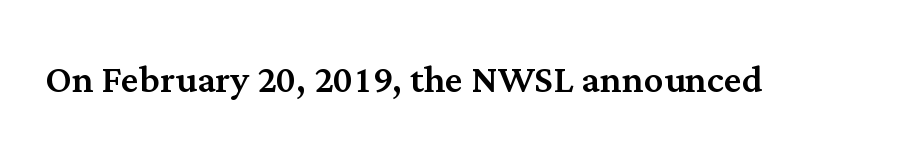
Varying glyph widths throughout — classic text-font behaviour. Little horizontal feet cap the strokes, marking this as serif type. The strip under each line holds only bare page. Do the letters lean? They stand straight. The letterforms sit shoulder to shoulder at normal distance.
